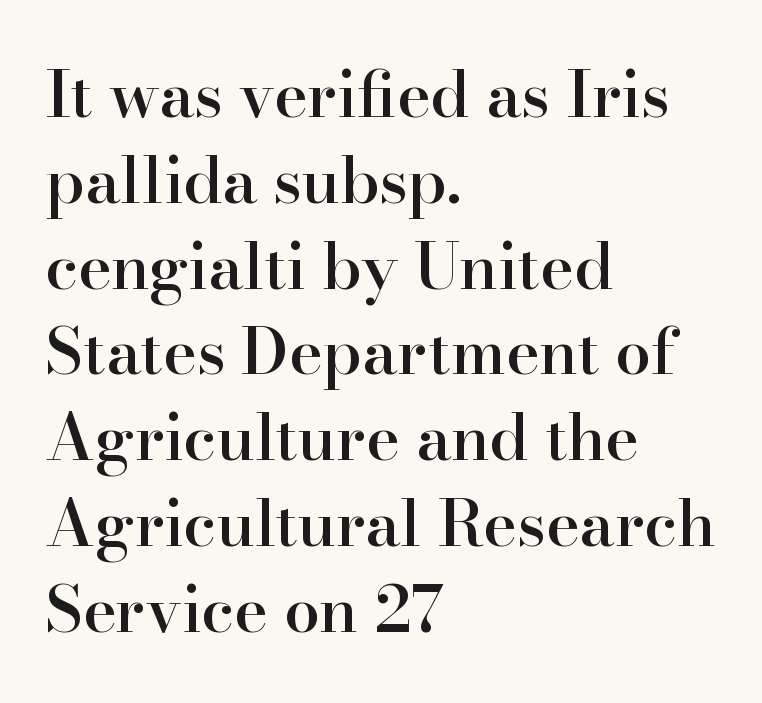
The image shows 64 px semibold serif type, upright; set left-aligned, normal line spacing (1.34x), normal letter spacing, not underlined; high stroke contrast and a small x-height.
